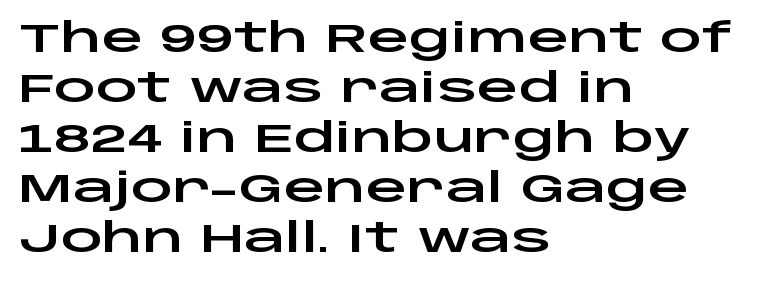
Q: Is the text italic (slanted)? A: No, it is upright.
Q: Is the typeface a serif or a sans-serif typeface? A: Sans-serif.
Q: Is the text underlined? A: No.
Q: How is the paragraph aligned? A: Left-aligned.
Q: Is the spacing between letters normal or unusually wide? A: Normal.
Q: Width (condensed, normal, or wide)? A: Wide.
Q: Stroke contrast? A: Low.
Q: x-height? A: Large.
Q: Monospaced? A: No.
